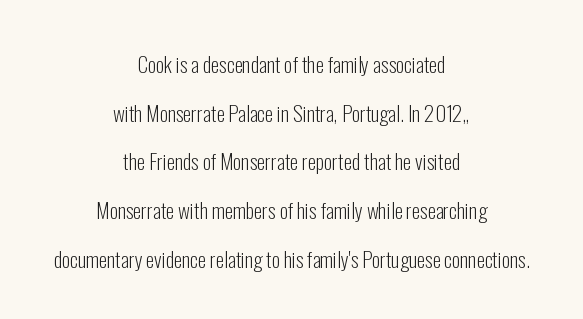
The image shows 21 px text type, upright; set centered, loose line spacing (2.32x), normal letter spacing, not underlined.
